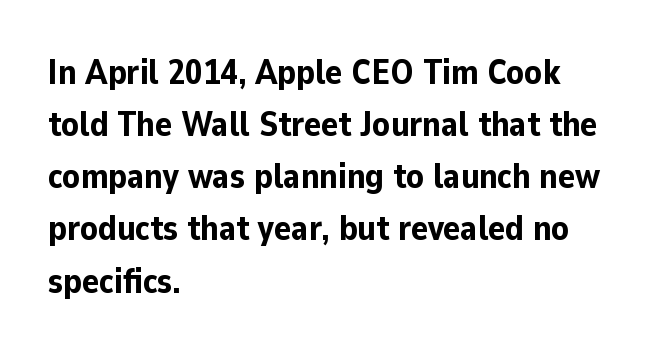
The image shows 35 px bold sans-serif type, upright; set left-aligned, normal line spacing (1.49x), normal letter spacing, not underlined; low stroke contrast and a medium x-height.
